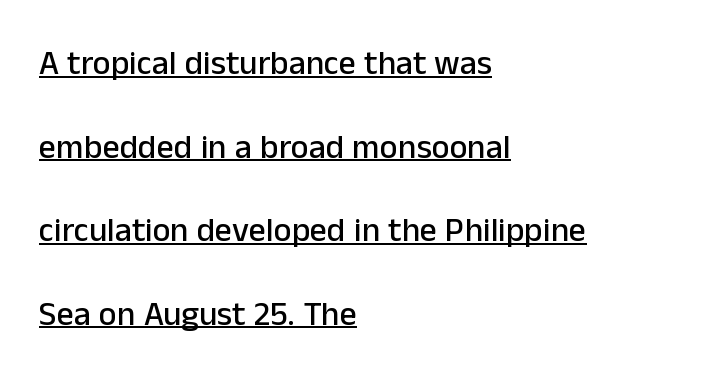
{"serif": "no", "italic": "no", "width": "normal", "stroke_contrast": "low", "x_height": "medium", "monospaced": "no", "underline": "yes", "align": "left", "line_spacing": "loose", "line_spacing_ratio": 2.46, "letter_spacing": "normal", "letter_spacing_em": 0.0, "glyph_px": 34}
